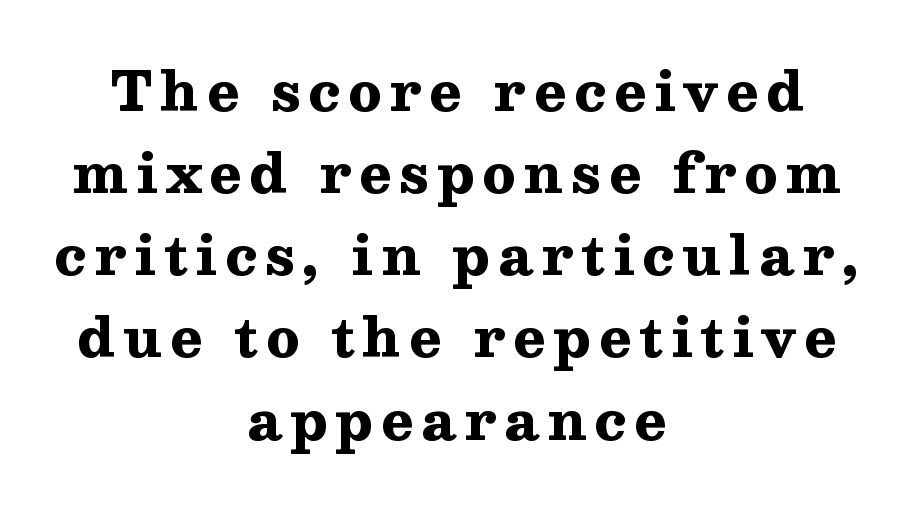
The image shows 53 px heavy, wide serif type, upright; set centered, normal line spacing (1.55x), not underlined; medium stroke contrast and a medium x-height.
